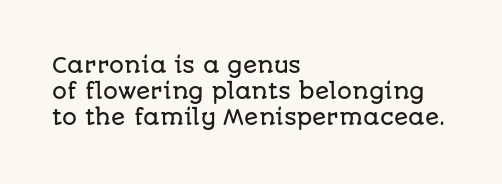
Q: Is the text italic (slanted)? A: No, it is upright.
Q: Is the text underlined? A: No.
Q: How is the paragraph aligned? A: Left-aligned.
Q: Is the spacing between letters normal or unusually wide? A: Normal.
